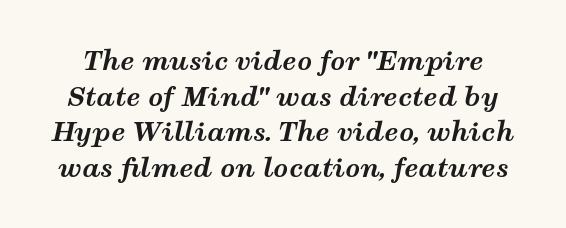
Nothing unusual about the tracking: characters are spaced as the font intends. Characters are canted at an angle relative to the baseline's perpendicular. No word sits above an underline. Strokes here are thick enough to call this a true bold. Vertical spacing — default.
